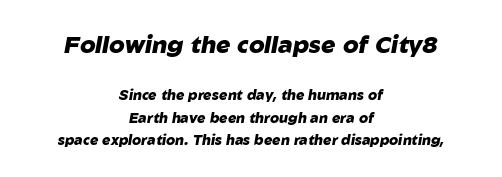
This sample uses plain, unmodified letter spacing. Just letters on the line, the space beneath them empty. A student would call this center alignment; a typographer would say set centered. Notice how the stems are inclined rather than vertical — that's the hallmark of italics.
